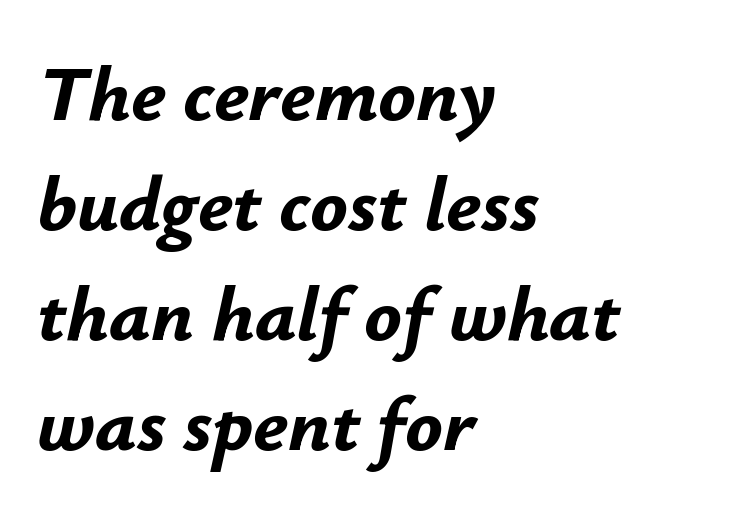
The image shows 78 px bold type, italic (leaning right); set left-aligned, normal line spacing (1.41x), normal letter spacing, not underlined; low stroke contrast and a small x-height.
